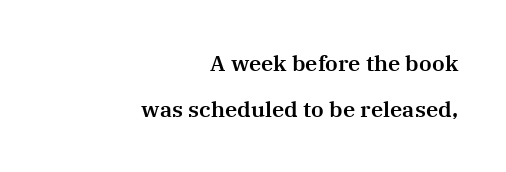
This is roman type, the default non-slanted kind. Loosely led — the rows are spread out. The passage shown has conventional tracking throughout. The ragged edge is on the left, which tells us the setting is flush right. Clear beneath every line of the passage.
